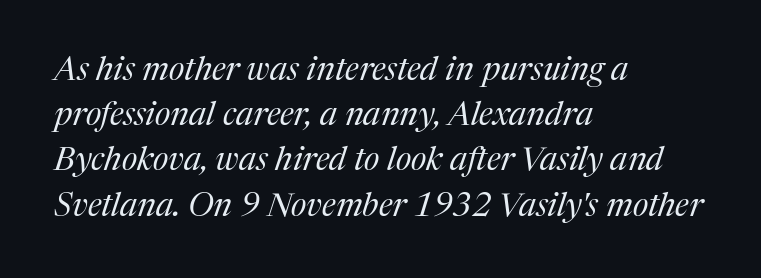
{"serif": "yes", "italic": "yes", "lean": "right", "slant_degrees": 17, "bold": "no", "weight": "regular", "width": "normal", "stroke_contrast": "medium", "x_height": "medium", "monospaced": "no", "underline": "no", "align": "left", "line_spacing": "normal", "line_spacing_ratio": 1.37, "letter_spacing": "normal", "letter_spacing_em": 0.0, "glyph_px": 33}
